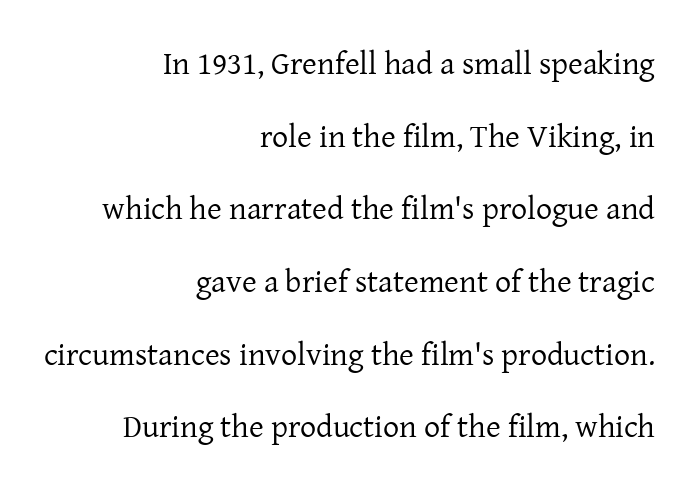
{"serif": "yes", "italic": "no", "bold": "no", "weight": "regular", "width": "normal", "stroke_contrast": "low", "x_height": "medium", "monospaced": "no", "underline": "no", "align": "right", "line_spacing": "loose", "line_spacing_ratio": 2.27, "letter_spacing": "normal", "letter_spacing_em": 0.0, "glyph_px": 32}
